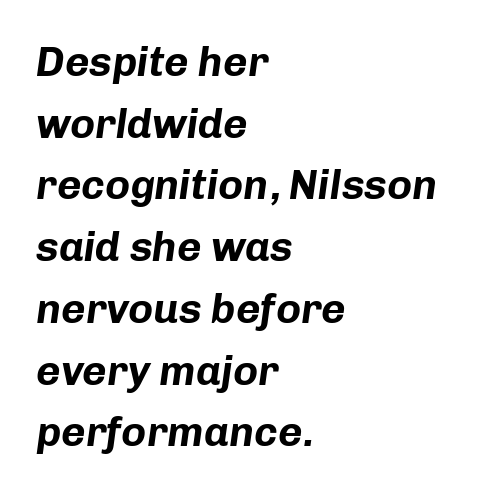
What's the leading like? Ordinary, nothing unusual. The passage shown is typed in a proportional face where columns would drift. The passage shown has conventional tracking throughout. One-word summary of the alignment: left.
